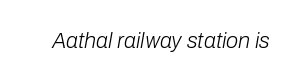
{"italic": "yes", "lean": "right", "slant_degrees": 10, "bold": "no", "underline": "no", "letter_spacing": "normal", "letter_spacing_em": 0.0, "glyph_px": 22}
